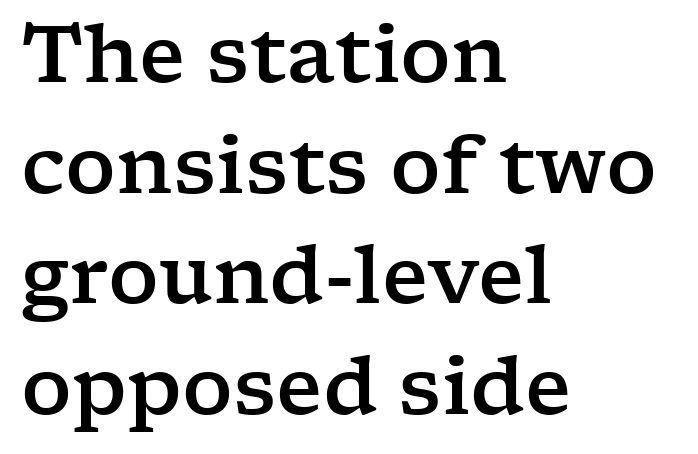
Q: Is the text italic (slanted)? A: No, it is upright.
Q: Is the typeface a serif or a sans-serif typeface? A: Serif.
Q: Is the text underlined? A: No.
Q: How is the paragraph aligned? A: Left-aligned.
Q: Is the spacing between letters normal or unusually wide? A: Normal.
Q: Is the spacing between lines tight, normal or loose? A: Normal.
Q: Width (condensed, normal, or wide)? A: Wide.
Q: Stroke contrast? A: Low.
Q: x-height? A: Medium.
Q: Monospaced? A: No.
